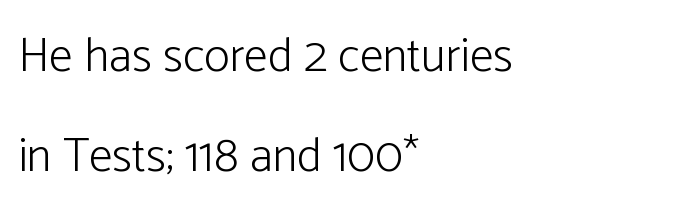
{"serif": "no", "italic": "no", "bold": "no", "weight": "light", "width": "normal", "stroke_contrast": "low", "x_height": "medium", "monospaced": "no", "underline": "no", "align": "left", "line_spacing": "loose", "line_spacing_ratio": 2.09, "letter_spacing": "normal", "letter_spacing_em": 0.0, "glyph_px": 48}
